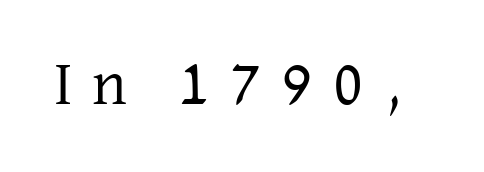
The typography opts for an upright posture over an oblique one. Examine the stroke ends and you'll spot serifs. The typeface has the unassuming heft of standard copy or less. Students, note that the glyphs here are deliberately spaced far apart. The rendering uses natural spacing where letterforms have individual widths.
